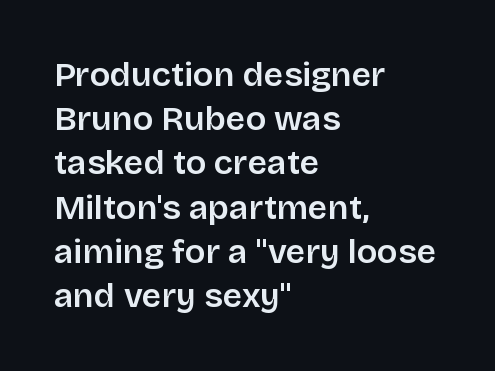
Q: Is the text italic (slanted)? A: No, it is upright.
Q: Is the typeface a serif or a sans-serif typeface? A: Sans-serif.
Q: Is the text underlined? A: No.
Q: How is the paragraph aligned? A: Left-aligned.
Q: Is the spacing between letters normal or unusually wide? A: Normal.
Q: Is the spacing between lines tight, normal or loose? A: Normal.
Q: Width (condensed, normal, or wide)? A: Normal.
Q: Stroke contrast? A: Low.
Q: x-height? A: Large.
Q: Monospaced? A: No.
